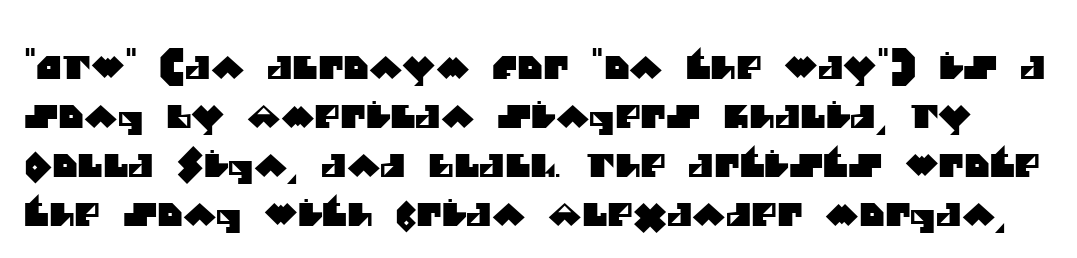
Q: Is the typeface a serif or a sans-serif typeface? A: Sans-serif.
Q: Is the text underlined? A: No.
Q: Is the spacing between letters normal or unusually wide? A: Normal.
Q: Is the spacing between lines tight, normal or loose? A: Normal.
Q: Width (condensed, normal, or wide)? A: Normal.
Q: Stroke contrast? A: Medium.
Q: x-height? A: Large.
Q: Monospaced? A: No.
